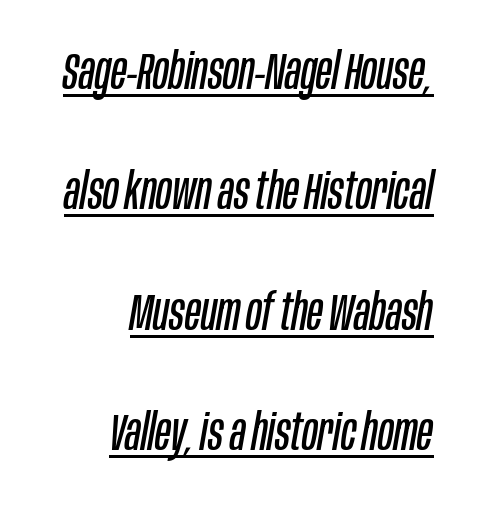
{"italic": "yes", "lean": "right", "slant_degrees": 10, "bold": "no", "weight": "regular", "width": "condensed", "stroke_contrast": "low", "x_height": "large", "monospaced": "no", "underline": "yes", "align": "right", "line_spacing": "loose", "line_spacing_ratio": 2.36, "letter_spacing": "normal", "letter_spacing_em": 0.0, "glyph_px": 51}
